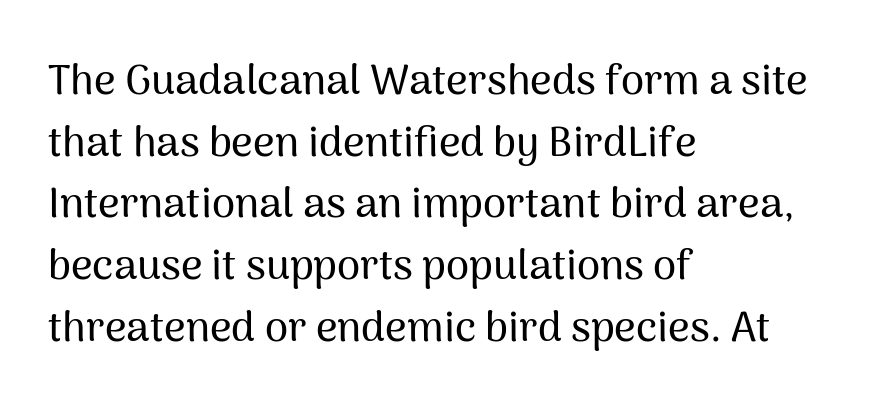
The image shows 42 px sans-serif type, upright; set left-aligned, normal line spacing (1.47x), normal letter spacing, not underlined; medium stroke contrast and a medium x-height.
